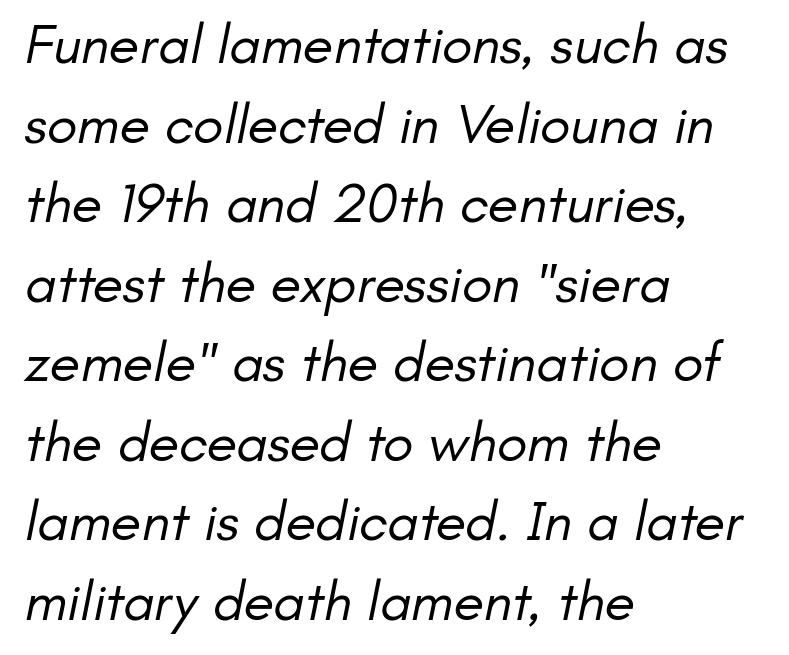
{"serif": "no", "bold": "no", "weight": "regular", "width": "normal", "stroke_contrast": "low", "x_height": "small", "monospaced": "no", "underline": "no", "align": "left", "line_spacing": "normal", "line_spacing_ratio": 1.42, "letter_spacing": "normal", "letter_spacing_em": 0.0, "glyph_px": 56}
